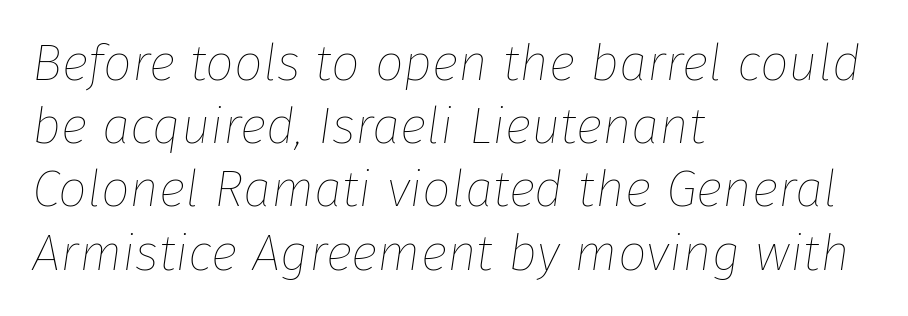
Do the characters align in a grid? No, the font is proportional. Nobody drew a line under any word here. Would a proofreader flag this as italicized? Yes. Compared with a typical body face, this is equally light or lighter still. How are the letters spaced? Ordinarily, with no added tracking.
